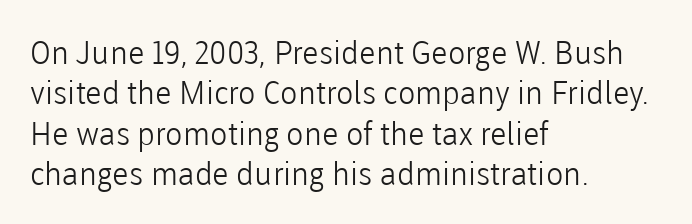
{"serif": "no", "italic": "no", "bold": "no", "weight": "light", "width": "normal", "stroke_contrast": "low", "x_height": "medium", "monospaced": "no", "underline": "no", "align": "left", "line_spacing": "normal", "line_spacing_ratio": 1.26, "letter_spacing": "normal", "letter_spacing_em": 0.0, "glyph_px": 32}
